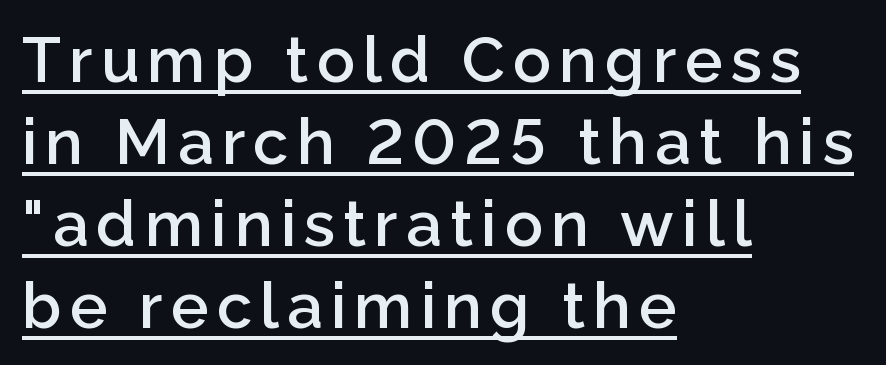
Short and long lines alike share a common starting point at left. Italic: no, the glyphs are upright roman. The font is running at a semibold setting, under full bold. The leading is moderate, giving the passage an even texture. Varying glyph widths throughout — classic text-font behaviour. In terms of letterform style, serifs are entirely absent.
